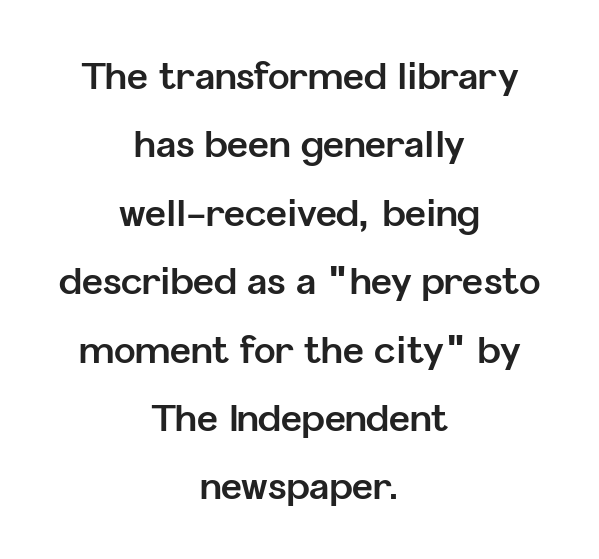
{"serif": "no", "italic": "no", "bold": "yes", "weight": "bold", "width": "normal", "stroke_contrast": "low", "x_height": "medium", "monospaced": "no", "underline": "no", "align": "center", "line_spacing": "loose", "line_spacing_ratio": 1.9, "letter_spacing": "normal", "letter_spacing_em": 0.0, "glyph_px": 36}
